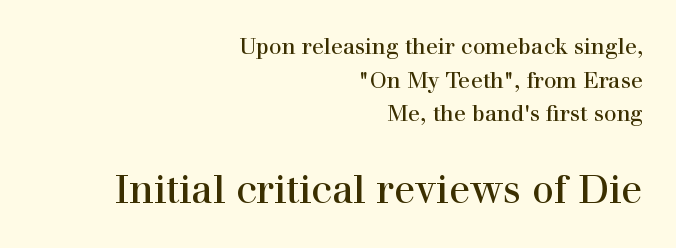
Each row of text sits above clean, open space. Varying glyph widths throughout — classic text-font behaviour. The setting favours the right margin, as signatures and pull-quotes sometimes do. The leading is moderate, giving the passage an even texture.
